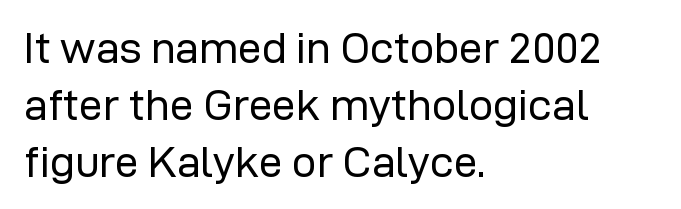
{"serif": "no", "italic": "no", "bold": "no", "weight": "regular", "width": "normal", "stroke_contrast": "low", "x_height": "medium", "monospaced": "no", "underline": "no", "align": "left", "line_spacing": "normal", "line_spacing_ratio": 1.32, "letter_spacing": "normal", "letter_spacing_em": 0.0, "glyph_px": 43}
